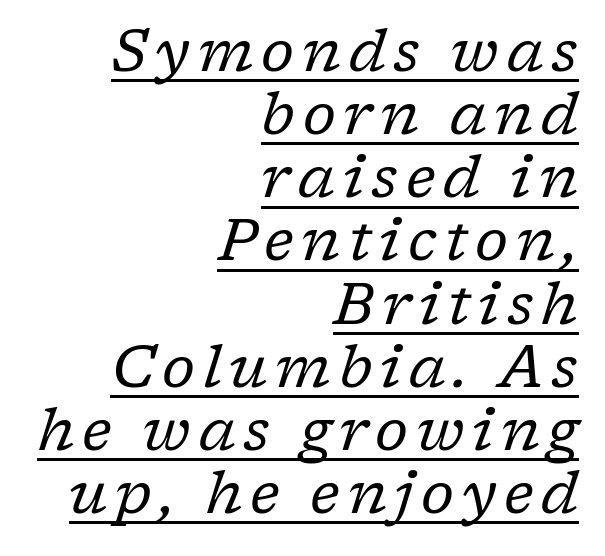
{"serif": "yes", "italic": "yes", "lean": "right", "slant_degrees": 17, "bold": "no", "weight": "regular", "width": "normal", "stroke_contrast": "low", "x_height": "medium", "monospaced": "no", "underline": "yes", "align": "right", "line_spacing": "tight", "line_spacing_ratio": 1.07, "glyph_px": 59}
